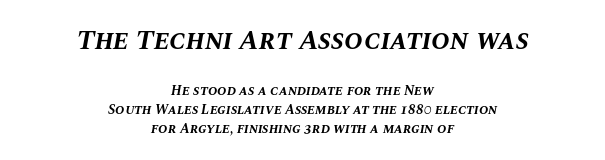
{"italic": "yes", "lean": "right", "slant_degrees": 10, "bold": "yes", "weight": "bold", "width": "normal", "stroke_contrast": "medium", "x_height": "large", "monospaced": "no", "underline": "no", "align": "center", "line_spacing": "normal", "line_spacing_ratio": 1.37, "letter_spacing": "normal", "letter_spacing_em": 0.0, "larger_block": "first", "size_ratio": 2.0, "glyph_px": 28}
